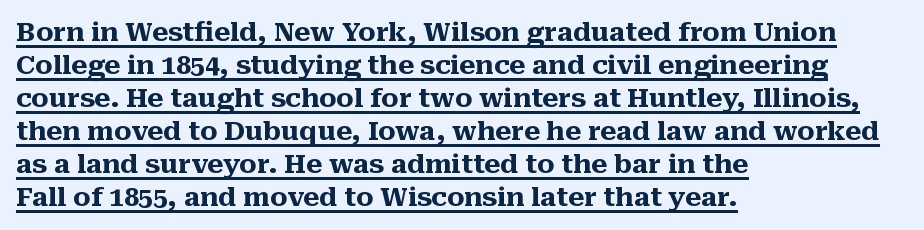
{"italic": "no", "bold": "yes", "underline": "yes", "align": "left", "line_spacing": "normal", "line_spacing_ratio": 1.27, "letter_spacing": "normal", "letter_spacing_em": 0.0, "glyph_px": 26}
